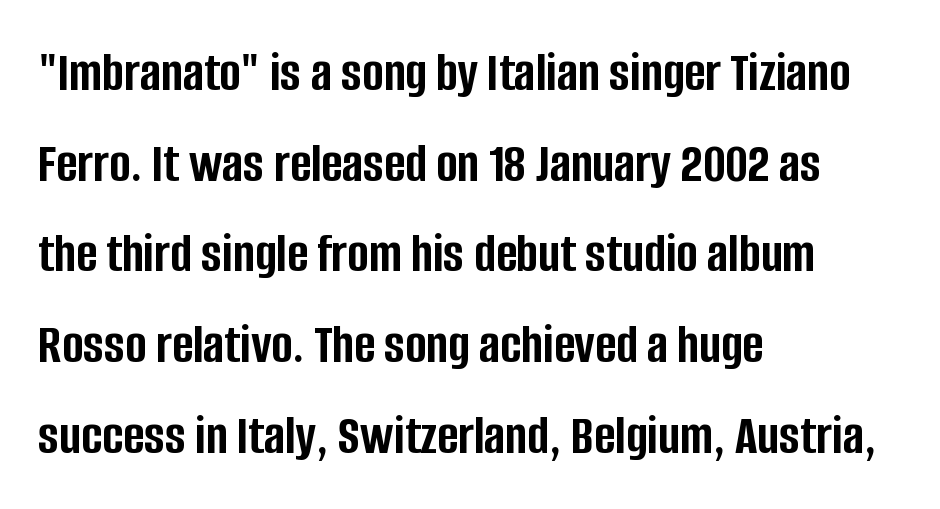
The image shows 57 px semibold, condensed sans-serif type, upright; set left-aligned, normal line spacing (1.59x), normal letter spacing, not underlined; low stroke contrast and a large x-height.
